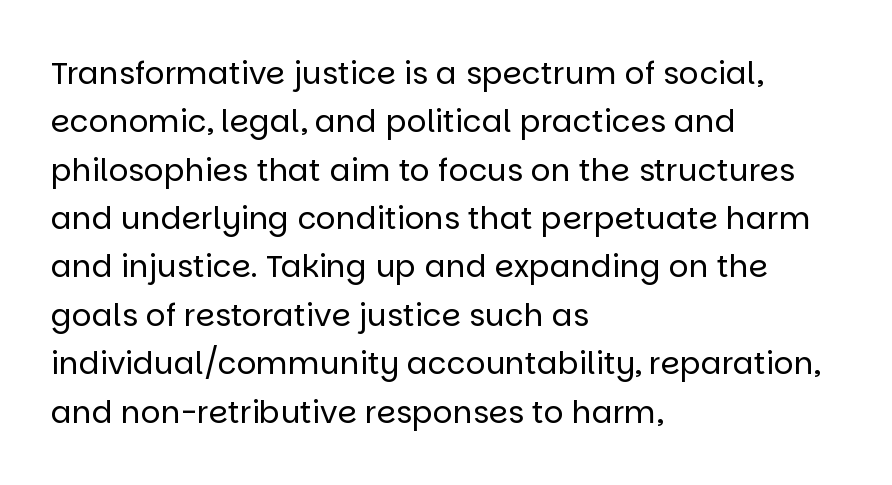
Q: Is the text bold? A: No.
Q: Is the text italic (slanted)? A: No, it is upright.
Q: Is the typeface a serif or a sans-serif typeface? A: Sans-serif.
Q: Is the text underlined? A: No.
Q: How is the paragraph aligned? A: Left-aligned.
Q: Is the spacing between letters normal or unusually wide? A: Normal.
Q: Is the spacing between lines tight, normal or loose? A: Normal.
Q: Width (condensed, normal, or wide)? A: Normal.
Q: Stroke contrast? A: Low.
Q: x-height? A: Large.
Q: Monospaced? A: No.
